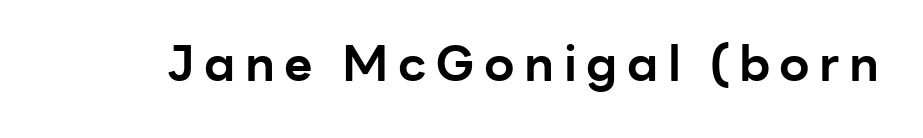
{"serif": "no", "italic": "no", "bold": "yes", "weight": "bold", "width": "normal", "stroke_contrast": "low", "x_height": "medium", "monospaced": "no", "underline": "no", "glyph_px": 49}
